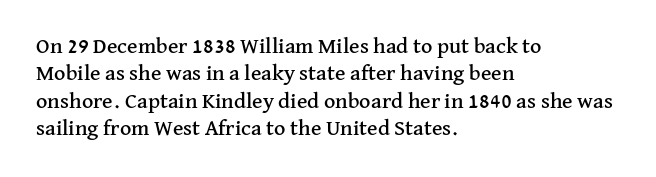
Q: Is the text italic (slanted)? A: No, it is upright.
Q: Is the text underlined? A: No.
Q: How is the paragraph aligned? A: Left-aligned.
Q: Is the spacing between letters normal or unusually wide? A: Normal.
Q: Is the spacing between lines tight, normal or loose? A: Normal.
